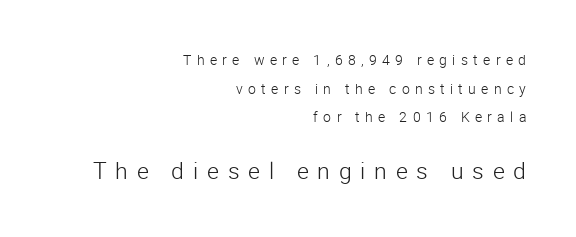
{"italic": "no", "bold": "no", "underline": "no", "align": "right", "line_spacing": "loose", "line_spacing_ratio": 2.05, "letter_spacing": "wide", "letter_spacing_em": 0.38, "larger_block": "second", "size_ratio": 1.64, "glyph_px": 23}
